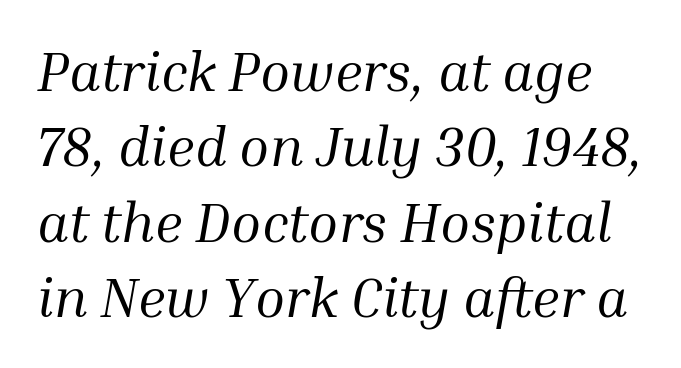
{"serif": "yes", "italic": "yes", "lean": "right", "slant_degrees": 10, "bold": "no", "weight": "regular", "width": "normal", "stroke_contrast": "medium", "x_height": "medium", "monospaced": "no", "underline": "no", "line_spacing": "normal", "line_spacing_ratio": 1.37, "letter_spacing": "normal", "letter_spacing_em": 0.0, "glyph_px": 55}
